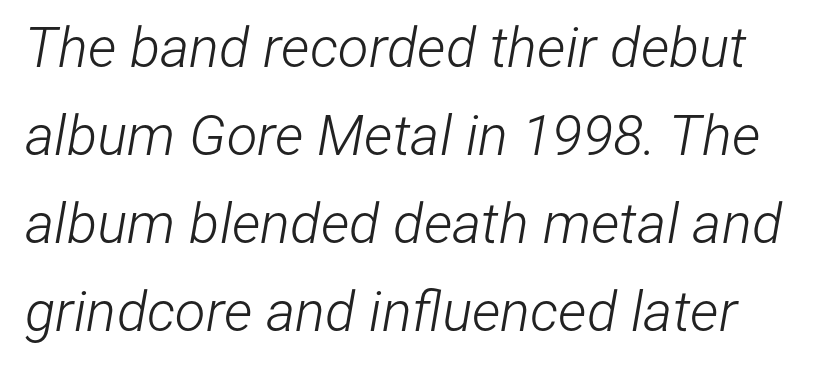
The space directly below the letters is spotless. This sample has the flowing, uneven cadence of proportional lettering. The rows are spaced the way most documents space them. You can tell it's italic because the verticals aren't actually vertical. This rendering leaves character spacing at its baseline value.
